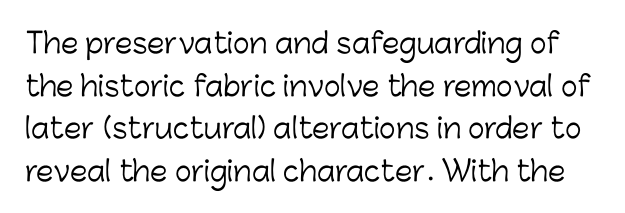
Descenders are the only things crossing below the line. Character widths vary here, with narrow letters taking less room than wide ones. Italic? Not at all — the glyphs are vertical. The glyphs in this specimen are sans serif.
